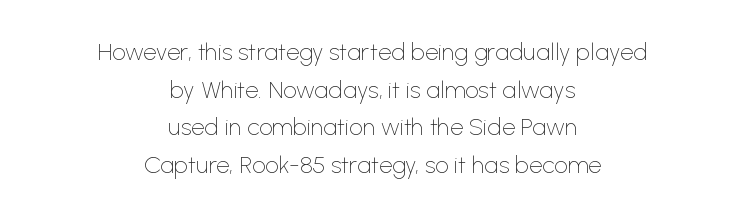
Q: Is the text bold? A: No.
Q: Is the text italic (slanted)? A: No, it is upright.
Q: Is the text underlined? A: No.
Q: How is the paragraph aligned? A: Centered.
Q: Is the spacing between letters normal or unusually wide? A: Normal.
Q: Is the spacing between lines tight, normal or loose? A: Normal.
